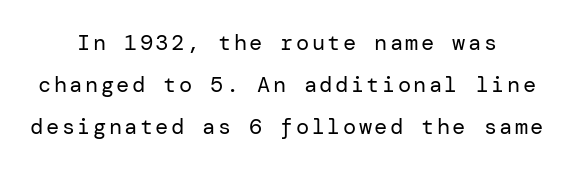
No chunkiness to these letters — they're not bold. Does the lettering tilt? It doesn't — this is upright. Check under the words: just untouched page. Interline gaps are noticeably wide in this sample.
